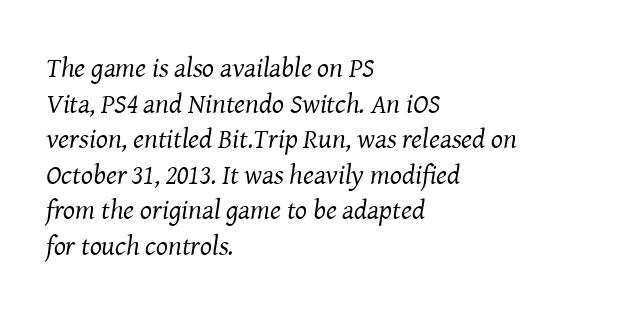
The image shows 28 px regular-weight serif type, italic (leaning right); set left-aligned, normal line spacing (1.27x), normal letter spacing, not underlined; medium stroke contrast and a medium x-height.
